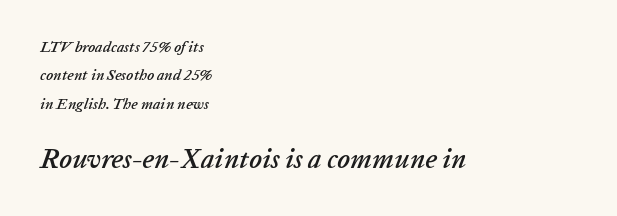
Summary of vertical rhythm: relaxed, with wide interline spacing. Bare-footed words on every line. The text carries the slant typical of an italic or oblique font. These two chunks differ in scale, with the bottom chunk taking the larger measure. Nothing unusual about the tracking: characters are spaced as the font intends. The compositor pushed each line to the left boundary.
